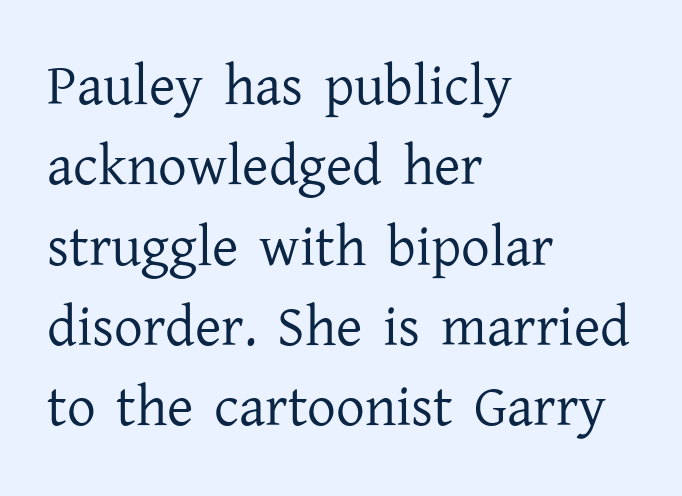
The image shows 57 px regular-weight serif type, upright; set left-aligned, normal line spacing (1.41x), normal letter spacing, not underlined; low stroke contrast and a medium x-height.
